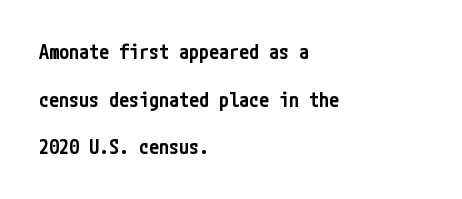
Check under the words: just untouched page. Style check: upright. Weight check: semibold — heavier than regular, not quite bold. Regarding leading, the lines here are spaced well apart. Teacher's note: observe the even left margin — that is flush-left alignment.
